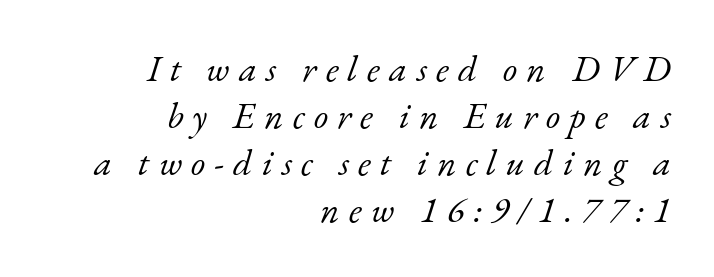
The image shows 37 px light serif type, italic (leaning right); set right-aligned, normal line spacing (1.27x), unusually wide letter spacing (+0.25 em), not underlined; low stroke contrast and a small x-height.
